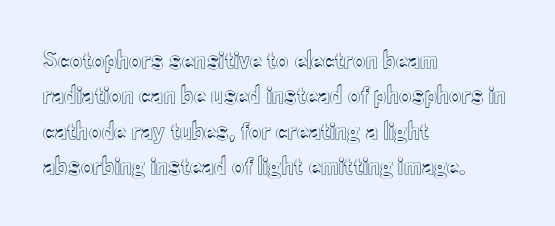
Q: Is the text italic (slanted)? A: No, it is upright.
Q: Is the text underlined? A: No.
Q: How is the paragraph aligned? A: Left-aligned.
Q: Is the spacing between letters normal or unusually wide? A: Normal.
Q: Is the spacing between lines tight, normal or loose? A: Normal.
